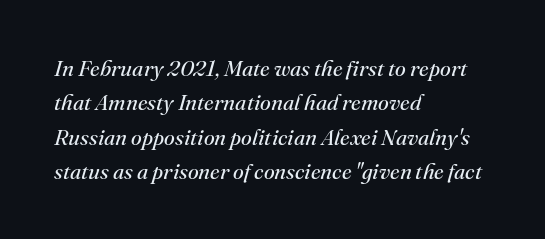
Q: Is the text bold? A: No.
Q: Is the text italic (slanted)? A: Yes, it leans right by about 16 degrees.
Q: Is the text underlined? A: No.
Q: How is the paragraph aligned? A: Left-aligned.
Q: Is the spacing between letters normal or unusually wide? A: Normal.
Q: Is the spacing between lines tight, normal or loose? A: Normal.
